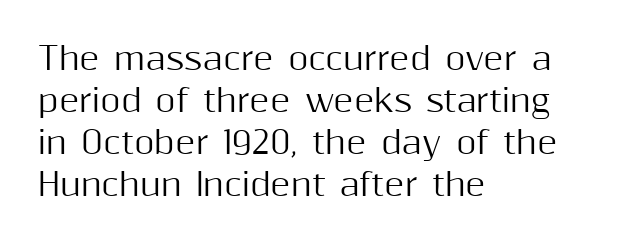
The lines are quadded left. Check where the strokes stop: nothing finishes them off — pure sans. Underline: absent. The type is set solid horizontally, with unmodified tracking. Unlike italic type, these characters show no tilt at all. The rows are spaced the way most documents space them.
